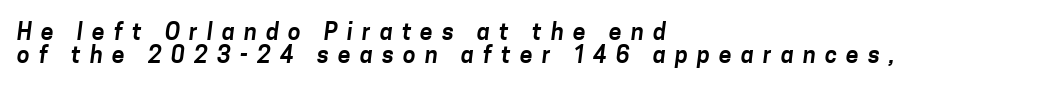
Is the letter spacing exaggerated? Yes — the characters are pushed far apart. If you drew a ruler down the left edge, every line would touch it. One glance says dense: line gaps are narrower than usual. Clear beneath every line of the passage.
